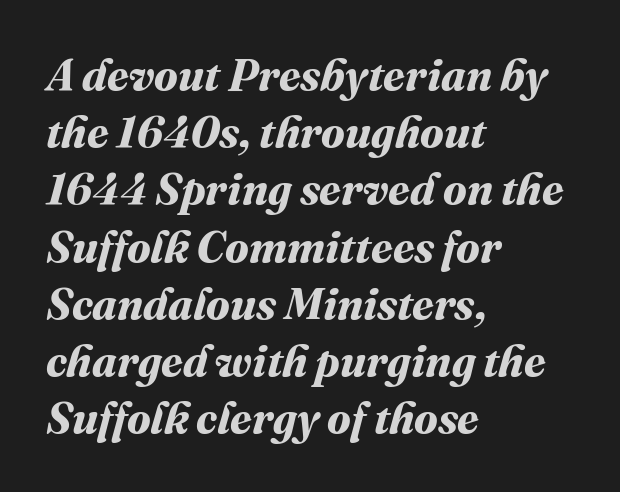
The image shows 44 px bold type; set left-aligned, normal line spacing (1.3x), normal letter spacing, not underlined; medium stroke contrast and a medium x-height.
